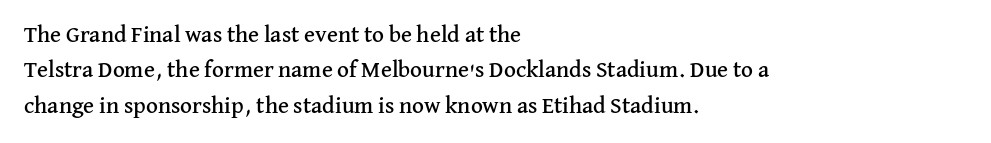
{"italic": "no", "underline": "no", "align": "left", "line_spacing": "normal", "line_spacing_ratio": 1.54, "letter_spacing": "normal", "letter_spacing_em": 0.0, "glyph_px": 23}
